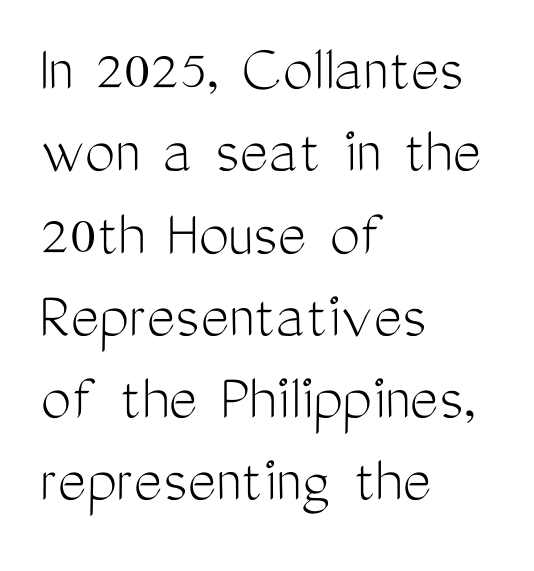
Q: Is the text bold? A: No.
Q: Is the text italic (slanted)? A: No, it is upright.
Q: Is the typeface a serif or a sans-serif typeface? A: Sans-serif.
Q: Is the text underlined? A: No.
Q: How is the paragraph aligned? A: Left-aligned.
Q: Is the spacing between letters normal or unusually wide? A: Normal.
Q: Width (condensed, normal, or wide)? A: Condensed.
Q: Stroke contrast? A: Medium.
Q: x-height? A: Medium.
Q: Monospaced? A: No.
